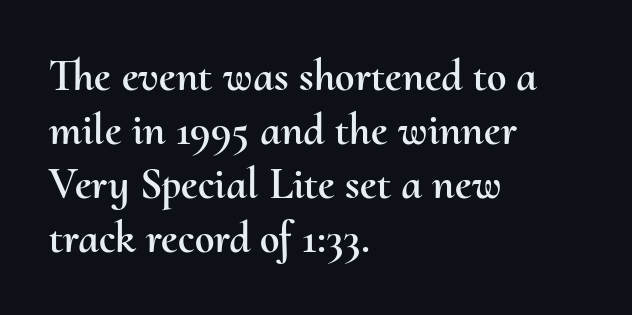
Nothing unusual about the tracking: characters are spaced as the font intends. The strip under each line holds only bare page. The paragraph has a hard left edge and a soft right edge. Varying glyph widths throughout — classic text-font behaviour.
